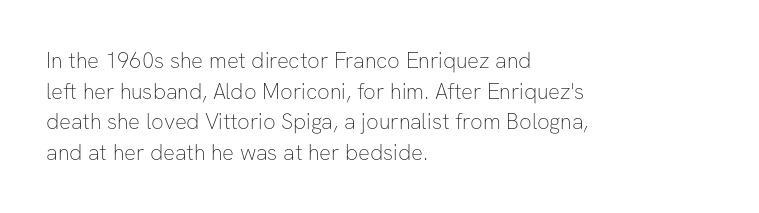
Q: Is the text bold? A: No.
Q: Is the text italic (slanted)? A: No, it is upright.
Q: Is the text underlined? A: No.
Q: How is the paragraph aligned? A: Left-aligned.
Q: Is the spacing between letters normal or unusually wide? A: Normal.
Q: Is the spacing between lines tight, normal or loose? A: Normal.
